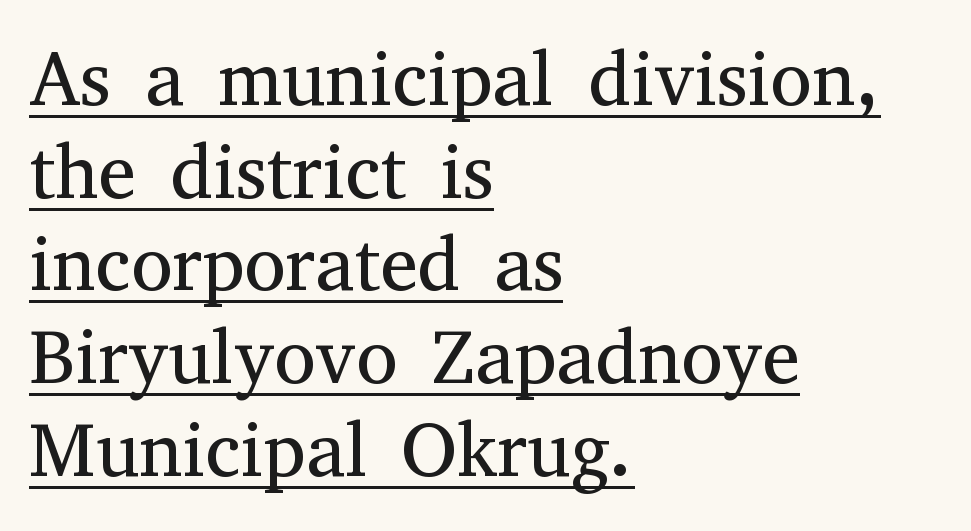
Q: Is the text bold? A: No.
Q: Is the text italic (slanted)? A: No, it is upright.
Q: Is the typeface a serif or a sans-serif typeface? A: Serif.
Q: Is the text underlined? A: Yes.
Q: How is the paragraph aligned? A: Left-aligned.
Q: Is the spacing between letters normal or unusually wide? A: Normal.
Q: Width (condensed, normal, or wide)? A: Normal.
Q: Stroke contrast? A: Medium.
Q: x-height? A: Medium.
Q: Monospaced? A: No.
